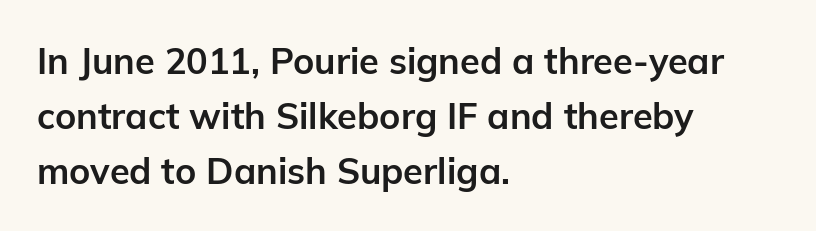
Q: Is the text bold? A: Yes.
Q: Is the text italic (slanted)? A: No, it is upright.
Q: Is the typeface a serif or a sans-serif typeface? A: Sans-serif.
Q: Is the text underlined? A: No.
Q: How is the paragraph aligned? A: Left-aligned.
Q: Is the spacing between letters normal or unusually wide? A: Normal.
Q: Is the spacing between lines tight, normal or loose? A: Normal.
Q: Width (condensed, normal, or wide)? A: Normal.
Q: Stroke contrast? A: Low.
Q: x-height? A: Medium.
Q: Monospaced? A: No.
